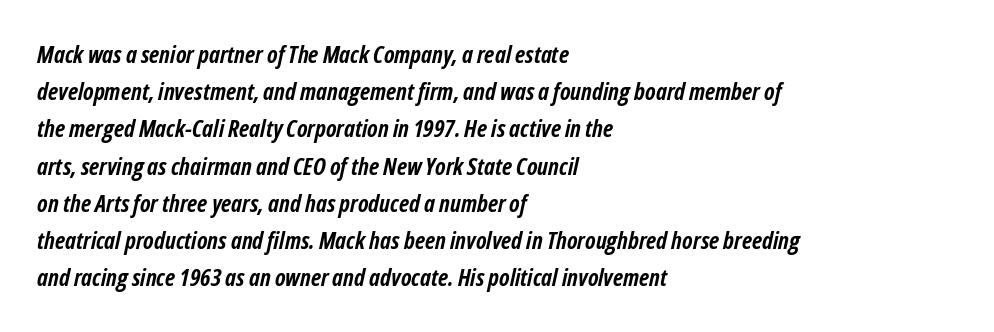
The image shows 24 px bold type, italic (leaning right); set left-aligned, normal line spacing (1.55x), normal letter spacing, not underlined.
